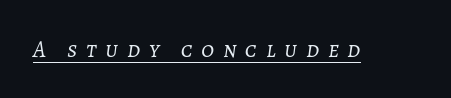
Q: Is the text bold? A: No.
Q: Is the text italic (slanted)? A: Yes, it leans right by about 7 degrees.
Q: Is the text underlined? A: Yes.
Q: Is the spacing between letters normal or unusually wide? A: Unusually wide.
